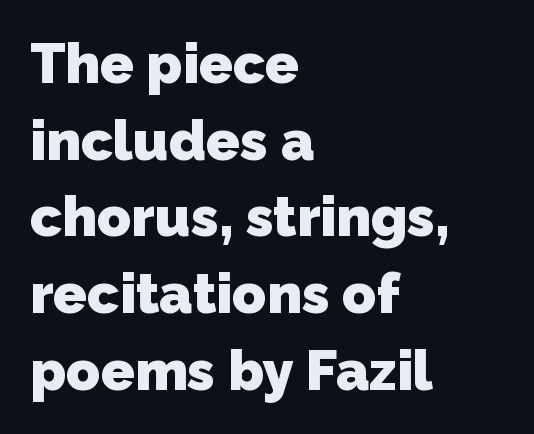
The image shows 56 px heavy sans-serif type; set left-aligned, normal line spacing (1.37x), normal letter spacing, not underlined; low stroke contrast and a medium x-height.
